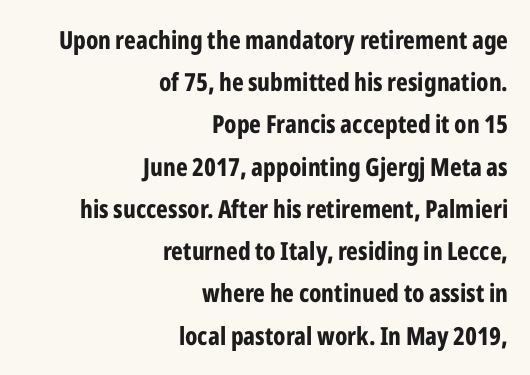
The passage shown is not underscored anywhere. In terms of weight, the rendering is a true, heavy bold. In terms of posture, this sample is upright. Compared with typical paragraphs, the rows here are spaced about the same. Does extra space separate the letters? No, they use regular spacing. The text block is weighted toward the right margin, trailing off unevenly leftward.
